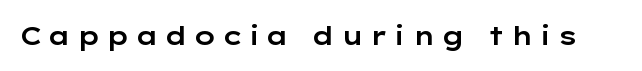
{"italic": "no", "underline": "no", "letter_spacing": "wide", "letter_spacing_em": 0.21, "glyph_px": 26}
